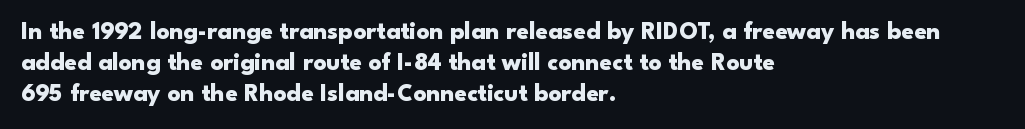
The image shows 25 px bold type, upright; set left-aligned, normal line spacing (1.25x), normal letter spacing, not underlined.
